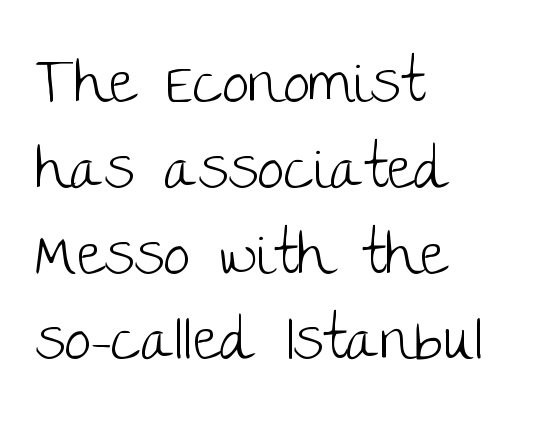
The face looks like a standard text weight, possibly lighter. Tall strokes in this sample are plumb rather than angled. How would I describe the line gaps? Plain and ordinary. Think of a printed novel: that variable character pitch is what you see here. This rendering features lettering with no underline.
